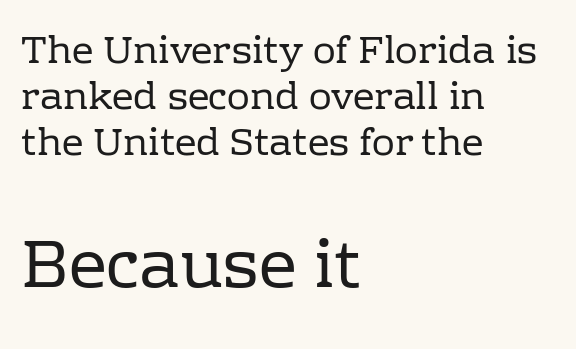
The image shows 67 px regular-weight serif type, upright; set left-aligned, line spacing 1.21x, normal letter spacing, not underlined; the second (bottom) block is 1.76x larger; low stroke contrast and a medium x-height.
